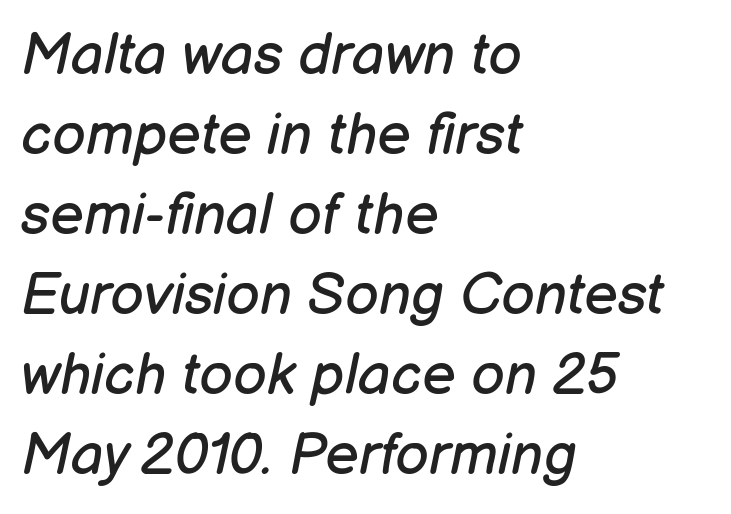
{"italic": "yes", "lean": "right", "slant_degrees": 12, "bold": "no", "weight": "regular", "width": "normal", "stroke_contrast": "low", "x_height": "medium", "monospaced": "no", "underline": "no", "align": "left", "line_spacing": "normal", "line_spacing_ratio": 1.38, "letter_spacing": "normal", "letter_spacing_em": 0.0, "glyph_px": 58}
